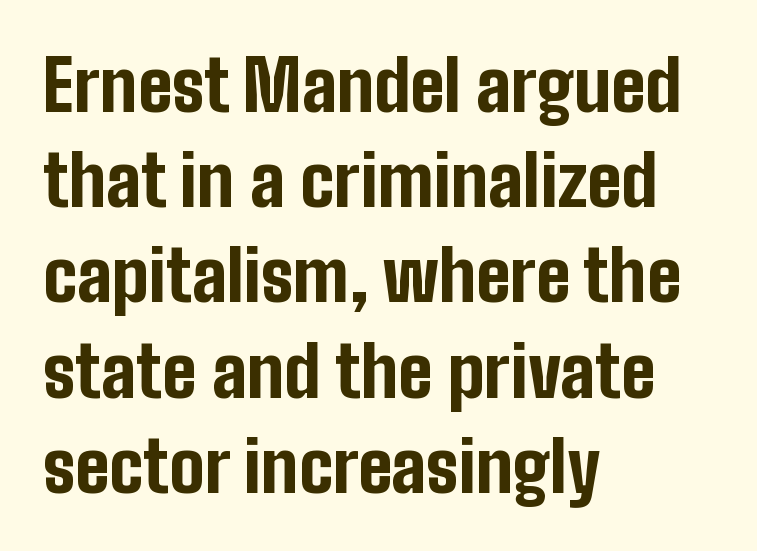
Underline: absent. The lettering holds an erect, upright posture throughout. This sample has the flowing, uneven cadence of proportional lettering. Normally led — the rows are evenly, conventionally spaced.
